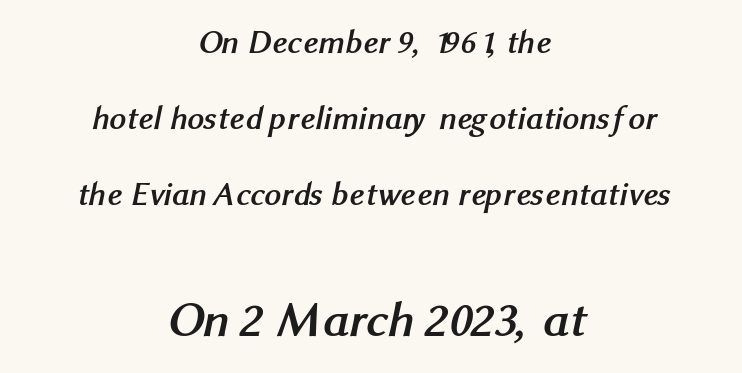
The image shows 50 px semibold sans-serif type; set centered, loose line spacing (2.3x), normal letter spacing, not underlined; the second (bottom) block is 1.52x larger; medium stroke contrast and a medium x-height.
